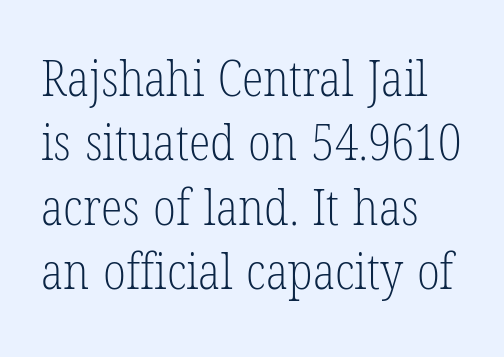
{"serif": "yes", "italic": "no", "bold": "no", "weight": "light", "width": "condensed", "stroke_contrast": "low", "x_height": "medium", "monospaced": "no", "underline": "no", "align": "left", "line_spacing": "normal", "line_spacing_ratio": 1.29, "letter_spacing": "normal", "letter_spacing_em": 0.0, "glyph_px": 50}
